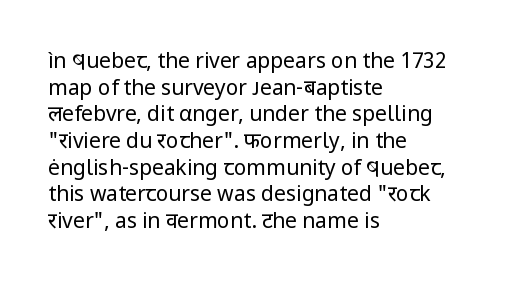
Q: Is the text bold? A: No.
Q: Is the text italic (slanted)? A: No, it is upright.
Q: Is the text underlined? A: No.
Q: How is the paragraph aligned? A: Left-aligned.
Q: Is the spacing between letters normal or unusually wide? A: Normal.
Q: Is the spacing between lines tight, normal or loose? A: Normal.
